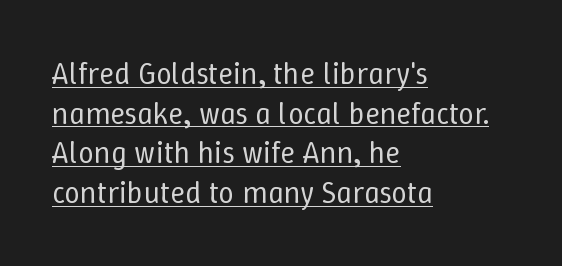
The image shows 31 px regular-weight type, upright; set left-aligned, normal line spacing (1.28x), normal letter spacing, underlined; low stroke contrast and a medium x-height.
